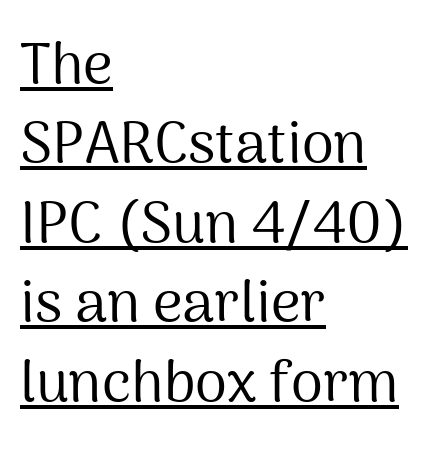
{"serif": "no", "italic": "no", "bold": "no", "weight": "regular", "width": "normal", "stroke_contrast": "medium", "x_height": "medium", "monospaced": "no", "underline": "yes", "align": "left", "line_spacing": "normal", "line_spacing_ratio": 1.37, "letter_spacing": "normal", "letter_spacing_em": 0.0, "glyph_px": 58}
